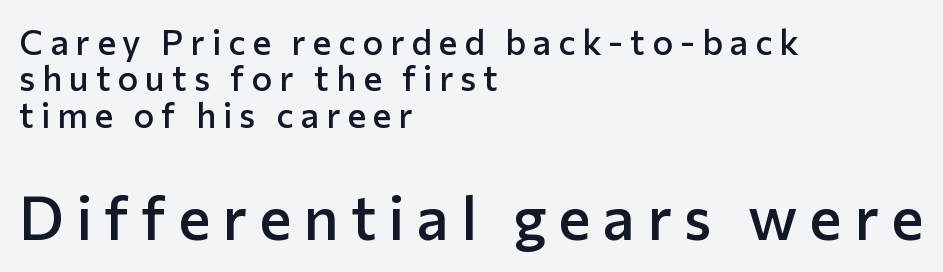
Q: Is the text bold? A: Semi-bold.
Q: Is the text italic (slanted)? A: No, it is upright.
Q: Is the typeface a serif or a sans-serif typeface? A: Sans-serif.
Q: Is the text underlined? A: No.
Q: How is the paragraph aligned? A: Left-aligned.
Q: Is the spacing between letters normal or unusually wide? A: Unusually wide.
Q: Is the spacing between lines tight, normal or loose? A: Tight.
Q: Which block of text is set in a larger size, the first (top) or the second (bottom)? A: The second (bottom) one.
Q: Width (condensed, normal, or wide)? A: Normal.
Q: Stroke contrast? A: Low.
Q: x-height? A: Medium.
Q: Monospaced? A: No.
